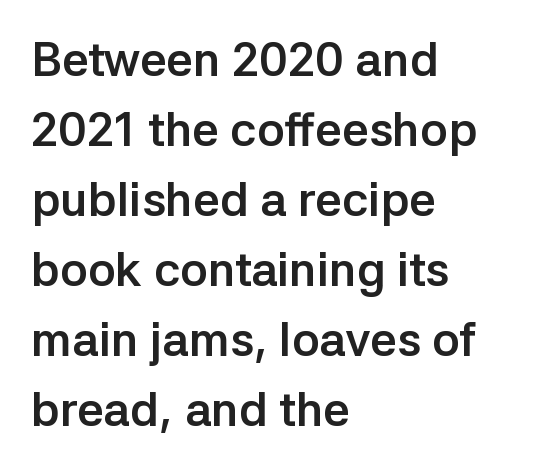
The image shows 47 px semibold sans-serif type, upright; set left-aligned, normal line spacing (1.49x), normal letter spacing, not underlined; low stroke contrast and a medium x-height.
